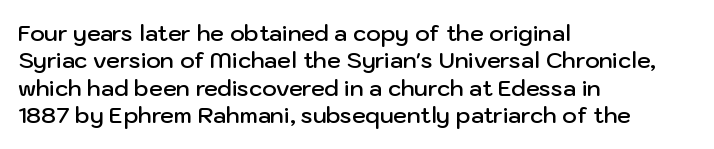
Q: Is the text bold? A: Semi-bold.
Q: Is the text italic (slanted)? A: No, it is upright.
Q: Is the text underlined? A: No.
Q: How is the paragraph aligned? A: Left-aligned.
Q: Is the spacing between letters normal or unusually wide? A: Normal.
Q: Is the spacing between lines tight, normal or loose? A: Normal.
